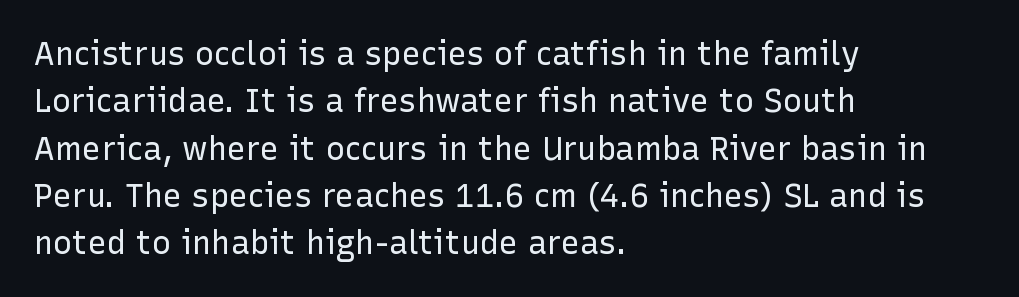
Q: Is the text bold? A: No.
Q: Is the text italic (slanted)? A: No, it is upright.
Q: Is the typeface a serif or a sans-serif typeface? A: Sans-serif.
Q: Is the text underlined? A: No.
Q: How is the paragraph aligned? A: Left-aligned.
Q: Is the spacing between letters normal or unusually wide? A: Normal.
Q: Is the spacing between lines tight, normal or loose? A: Normal.
Q: Width (condensed, normal, or wide)? A: Normal.
Q: Stroke contrast? A: Low.
Q: x-height? A: Medium.
Q: Monospaced? A: No.
